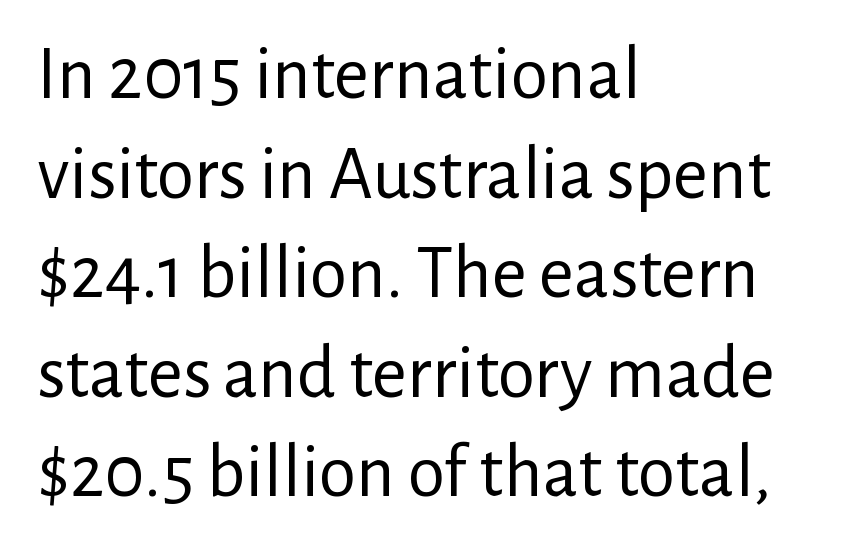
{"serif": "no", "italic": "no", "bold": "no", "weight": "regular", "width": "normal", "stroke_contrast": "low", "x_height": "medium", "monospaced": "no", "underline": "no", "align": "left", "line_spacing": "normal", "line_spacing_ratio": 1.31, "letter_spacing": "normal", "letter_spacing_em": 0.0, "glyph_px": 76}
